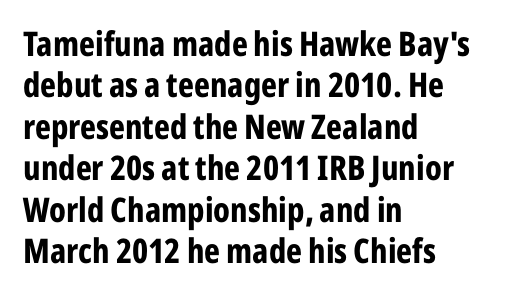
The image shows 34 px bold, condensed sans-serif type, upright; set left-aligned, line spacing 1.22x, normal letter spacing, not underlined; low stroke contrast and a medium x-height.
